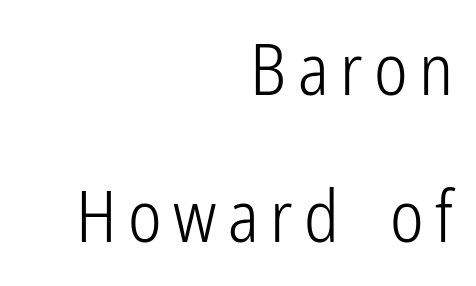
The words here are not underlined. I'd call this a sans setting — the letters go barefoot. Nope, not italic — everything's standing straight. Here the designer chose a conventional face with non-uniform glyph widths. The block of text is sparse from top to bottom, with ample space between rows. Compared with a typical body face, this is equally light or lighter still.
